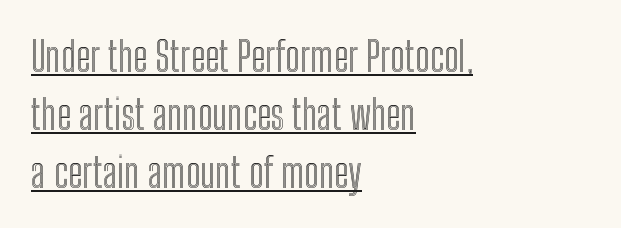
Q: Is the text italic (slanted)? A: No, it is upright.
Q: Is the text underlined? A: Yes.
Q: How is the paragraph aligned? A: Left-aligned.
Q: Is the spacing between letters normal or unusually wide? A: Normal.
Q: Is the spacing between lines tight, normal or loose? A: Normal.
Q: Width (condensed, normal, or wide)? A: Condensed.
Q: x-height? A: Medium.
Q: Monospaced? A: No.
